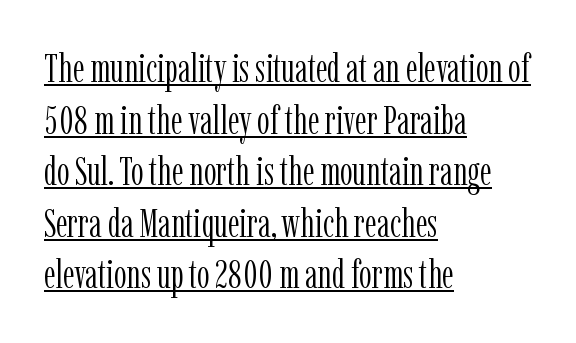
{"serif": "yes", "italic": "no", "bold": "no", "weight": "light", "width": "condensed", "stroke_contrast": "low", "x_height": "medium", "monospaced": "no", "underline": "yes", "align": "left", "line_spacing": "normal", "line_spacing_ratio": 1.29, "letter_spacing": "normal", "letter_spacing_em": 0.0, "glyph_px": 40}
